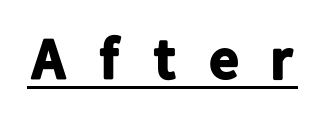
Font category for this specimen: sans-serif. Descenders here cross a horizontal rule under the line. The rendering uses natural spacing where letterforms have individual widths. Does extra space separate the letters? Yes, quite a lot of it. The face used here has the dense, thick strokes of a bold. Style check: upright.
